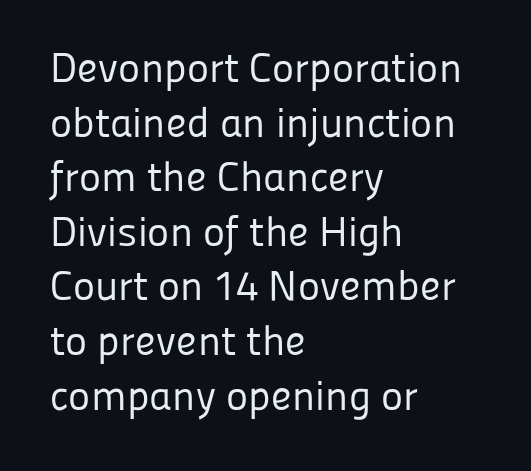
These lines stack with their left ends in a neat column. Is the stroke heavy? The answer is a plain regular-or-lighter. To sum up the face: it is a sans, with no serifs. A typesetter would call this proportional, since set widths differ per character.
